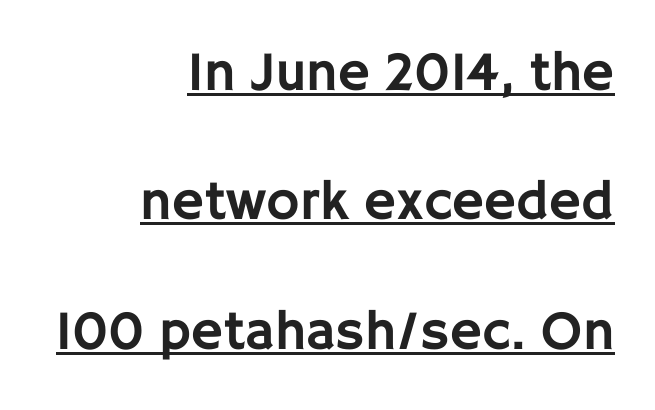
You could fit nearly another row in the gap between these rows. Alignment: flush right. A typesetter would call this proportional, since set widths differ per character. The words here are underlined. The letters carry no serifs — their stems end cleanly without finishing strokes.
